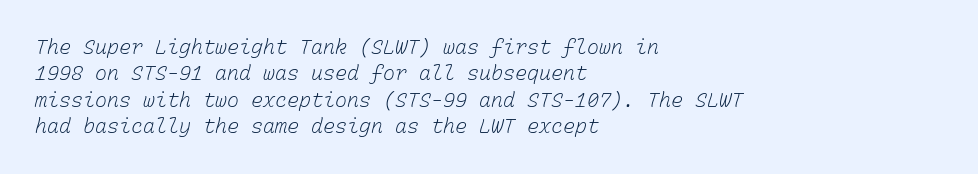
Q: Is the text bold? A: No.
Q: Is the text underlined? A: No.
Q: How is the paragraph aligned? A: Left-aligned.
Q: Is the spacing between letters normal or unusually wide? A: Normal.
Q: Is the spacing between lines tight, normal or loose? A: Normal.
